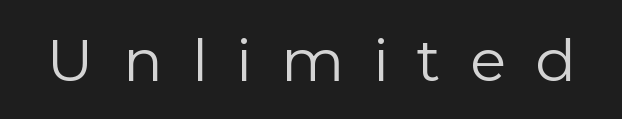
{"serif": "no", "italic": "no", "bold": "no", "weight": "regular", "width": "normal", "stroke_contrast": "low", "x_height": "medium", "monospaced": "no", "underline": "no", "letter_spacing": "wide", "letter_spacing_em": 0.49, "glyph_px": 59}
